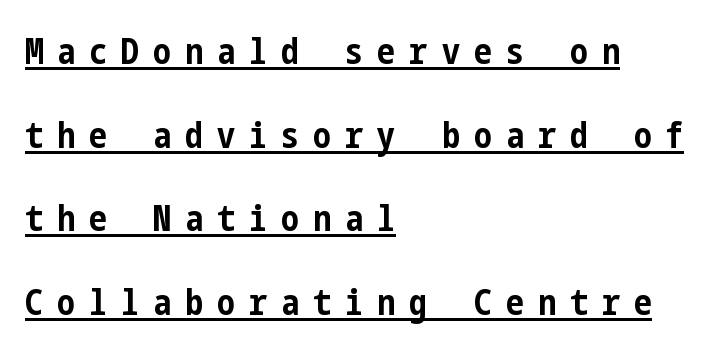
{"serif": "no", "italic": "no", "bold": "yes", "weight": "bold", "width": "condensed", "stroke_contrast": "low", "x_height": "medium", "underline": "yes", "align": "left", "line_spacing": "loose", "line_spacing_ratio": 2.32, "letter_spacing": "wide", "letter_spacing_em": 0.39, "glyph_px": 36}
